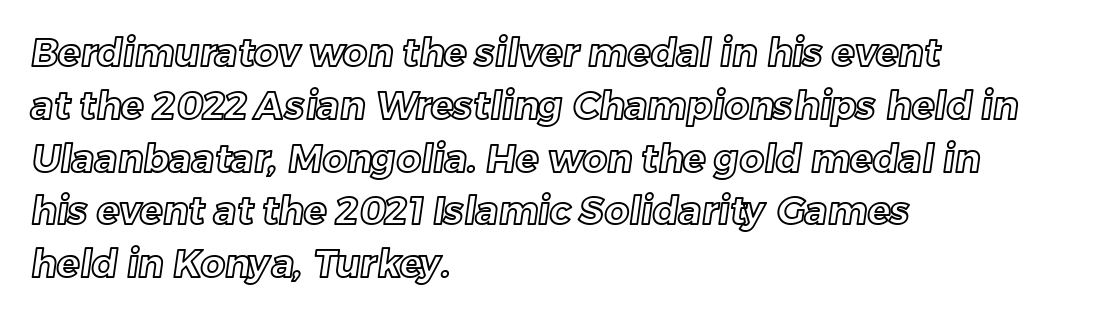
One-word summary of the alignment: left. A typesetter would call this proportional, since set widths differ per character. Leading matches the norm, producing a regular column. Honestly, there is no underline to notice here at all. Nobody touched the tracking dial on this one.
